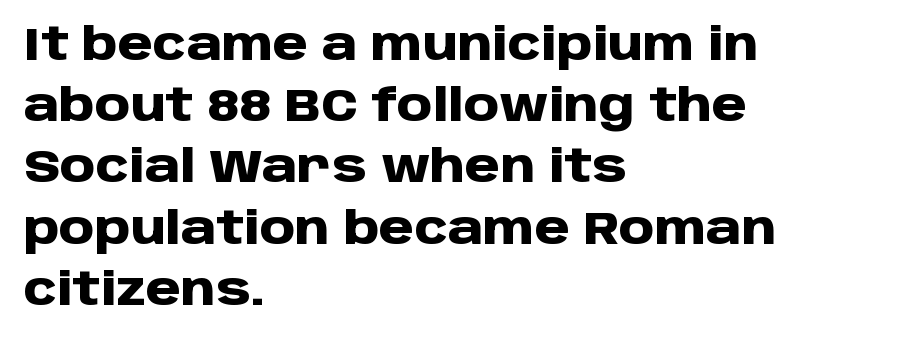
The text was rendered using a sans face with plain stroke endings. The block of text has a typical density, with ordinary space between rows. Underline: absent. Caption: bold face, heavy strokes. Think of a printed novel: that variable character pitch is what you see here.
